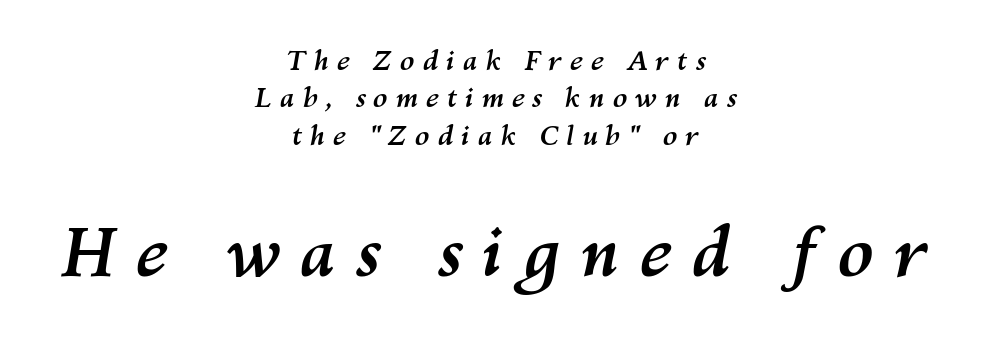
The image shows 67 px semibold type, italic (leaning right); set centered, normal line spacing (1.38x), unusually wide letter spacing (+0.28 em), not underlined; the second (bottom) block is 2.48x larger; medium stroke contrast and a medium x-height.
